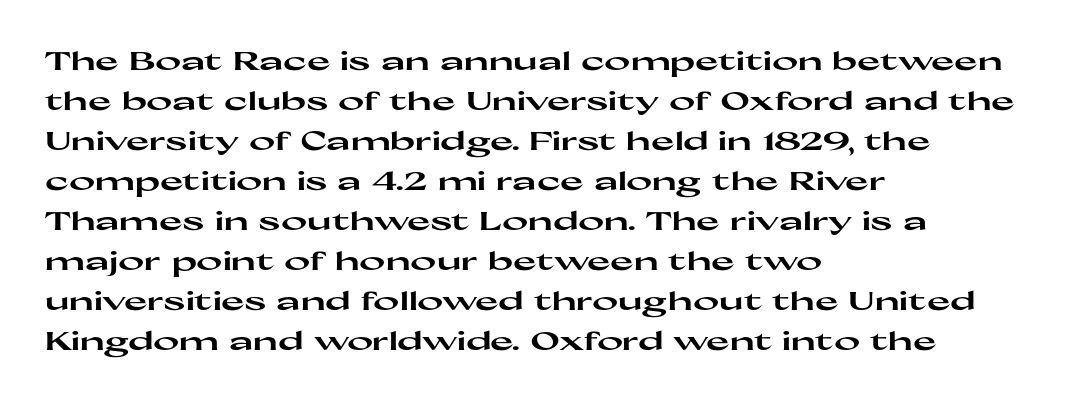
Q: Is the text bold? A: Yes.
Q: Is the text italic (slanted)? A: No, it is upright.
Q: Is the text underlined? A: No.
Q: How is the paragraph aligned? A: Left-aligned.
Q: Is the spacing between letters normal or unusually wide? A: Normal.
Q: Is the spacing between lines tight, normal or loose? A: Normal.
